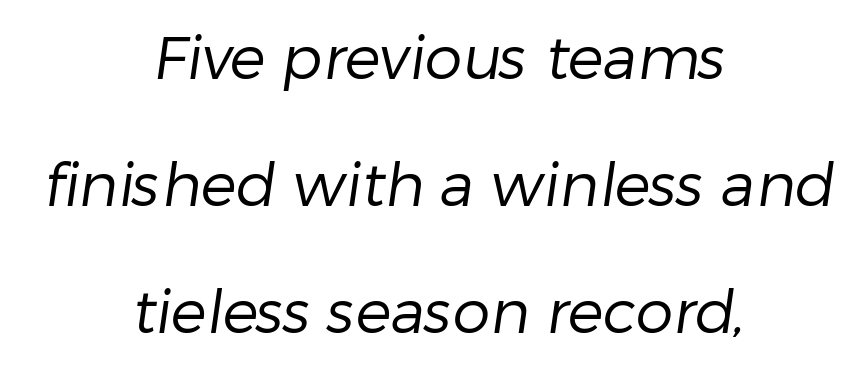
The image shows 60 px regular-weight sans-serif type; set centered, loose line spacing (2.12x), normal letter spacing, not underlined; low stroke contrast and a medium x-height.
